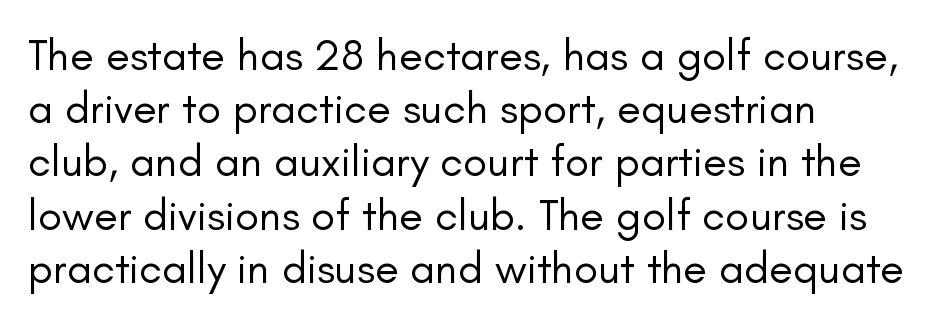
Q: Is the text bold? A: No.
Q: Is the text italic (slanted)? A: No, it is upright.
Q: Is the typeface a serif or a sans-serif typeface? A: Sans-serif.
Q: Is the text underlined? A: No.
Q: How is the paragraph aligned? A: Left-aligned.
Q: Is the spacing between letters normal or unusually wide? A: Normal.
Q: Width (condensed, normal, or wide)? A: Normal.
Q: Stroke contrast? A: Low.
Q: x-height? A: Small.
Q: Monospaced? A: No.
